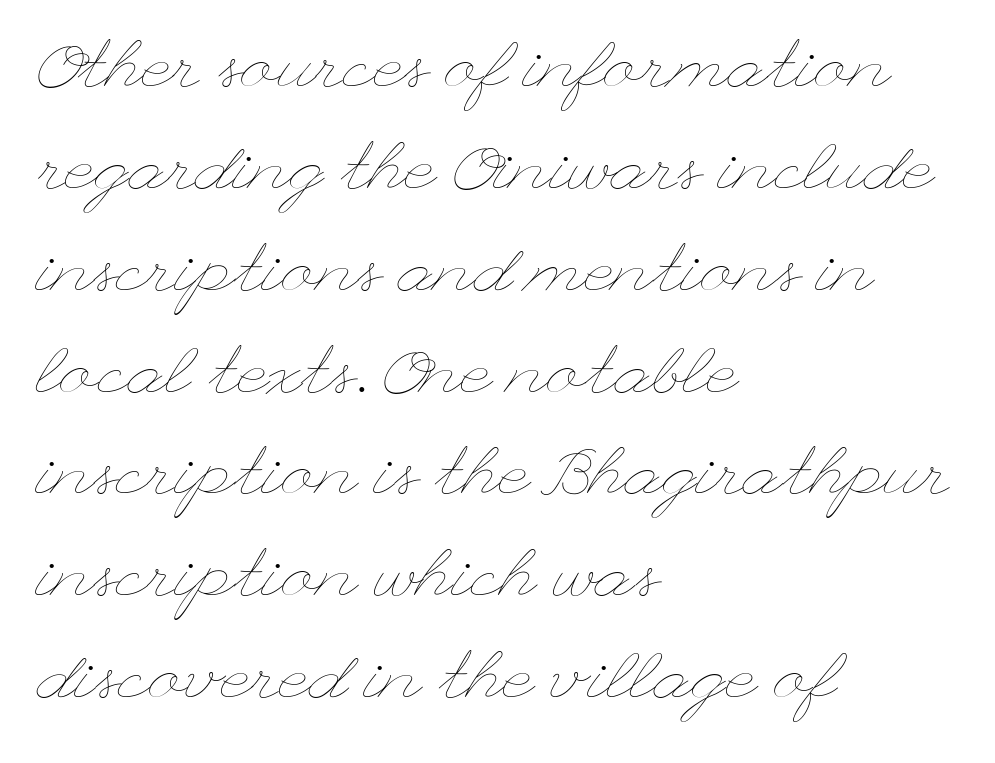
Q: Is the text bold? A: No.
Q: Is the text italic (slanted)? A: Yes.
Q: Is the text underlined? A: No.
Q: How is the paragraph aligned? A: Left-aligned.
Q: Is the spacing between letters normal or unusually wide? A: Normal.
Q: Is the spacing between lines tight, normal or loose? A: Normal.
Q: Width (condensed, normal, or wide)? A: Wide.
Q: Stroke contrast? A: Low.
Q: x-height? A: Small.
